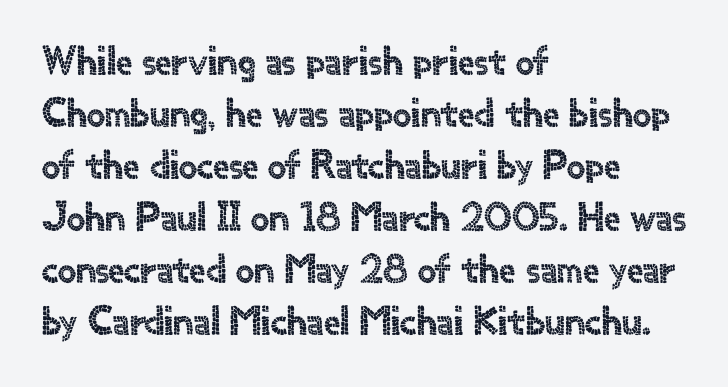
The image shows 41 px sans-serif type, upright; set left-aligned, normal line spacing (1.27x), normal letter spacing, not underlined; a small x-height.
